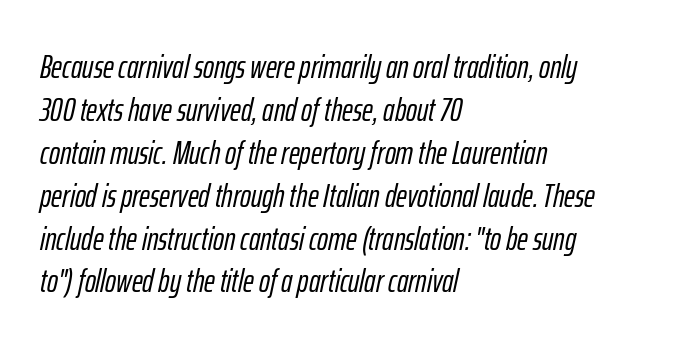
The letters advance in unequal steps, a hallmark of proportional type. An italicized treatment has been applied to the whole sample. Reading down the column, the eye jumps a familiar distance to each next line. The baseline area is clear. Horizontally, the lines are justified to the leading edge only.
